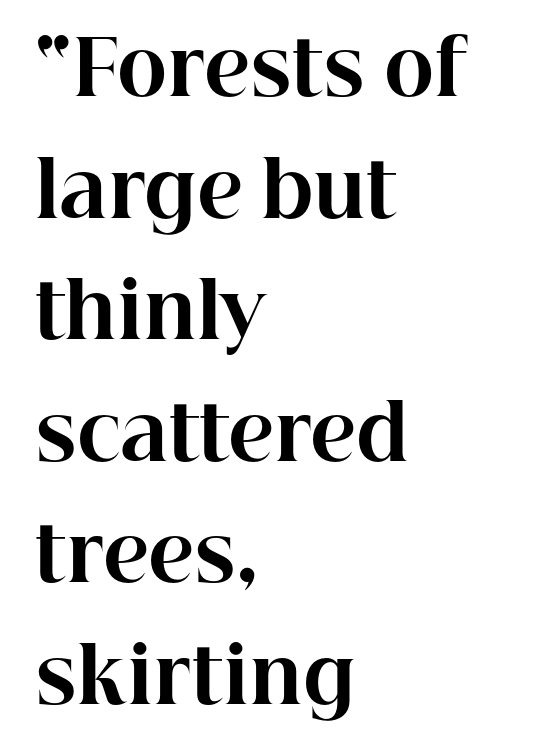
Designer's note — italics off, roman on. The zone under the glyphs is completely vacant. The sample has been set heavy, in full bold. Do the characters align in a grid? No, the font is proportional. Normally led — the rows are evenly, conventionally spaced. These lines keep a tight, regular rhythm from letter to letter.
